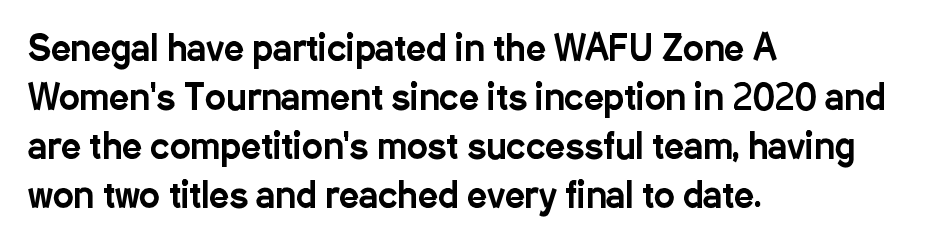
The image shows 35 px condensed sans-serif type, upright; set left-aligned, normal line spacing (1.4x), normal letter spacing, not underlined; low stroke contrast and a medium x-height.
